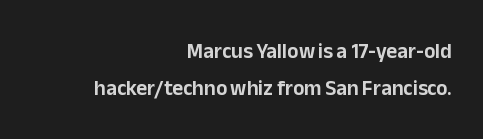
The image shows 21 px text type, upright; set right-aligned, line spacing 1.76x, normal letter spacing, not underlined.
